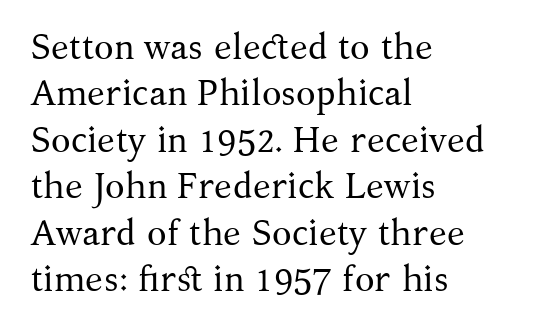
Q: Is the text bold? A: No.
Q: Is the text italic (slanted)? A: No, it is upright.
Q: Is the typeface a serif or a sans-serif typeface? A: Serif.
Q: Is the text underlined? A: No.
Q: How is the paragraph aligned? A: Left-aligned.
Q: Is the spacing between letters normal or unusually wide? A: Normal.
Q: Is the spacing between lines tight, normal or loose? A: Normal.
Q: Width (condensed, normal, or wide)? A: Normal.
Q: Stroke contrast? A: Medium.
Q: x-height? A: Medium.
Q: Monospaced? A: No.
